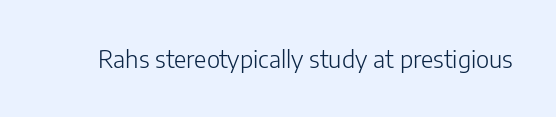
The image shows 24 px text type, upright; set normal letter spacing, not underlined.
